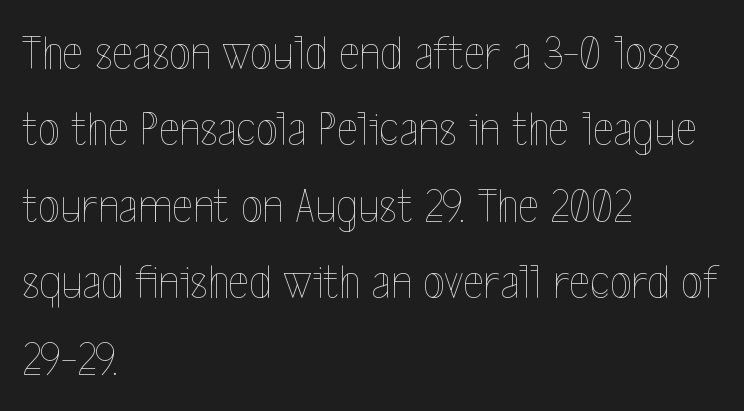
{"italic": "no", "bold": "no", "weight": "thin", "width": "condensed", "x_height": "medium", "monospaced": "no", "underline": "no", "align": "left", "line_spacing": "normal", "line_spacing_ratio": 1.53, "letter_spacing": "normal", "letter_spacing_em": 0.0, "glyph_px": 50}
